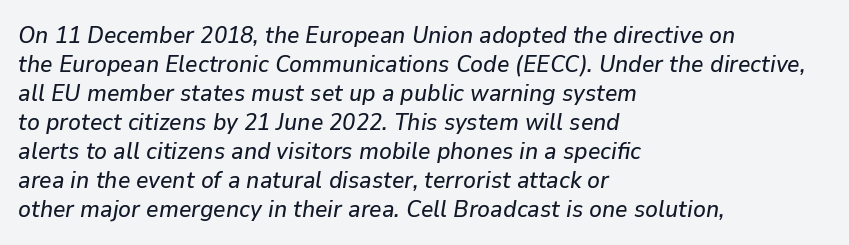
The image shows 24 px text type, italic (leaning right); set left-aligned, line spacing 1.21x, normal letter spacing, not underlined.
